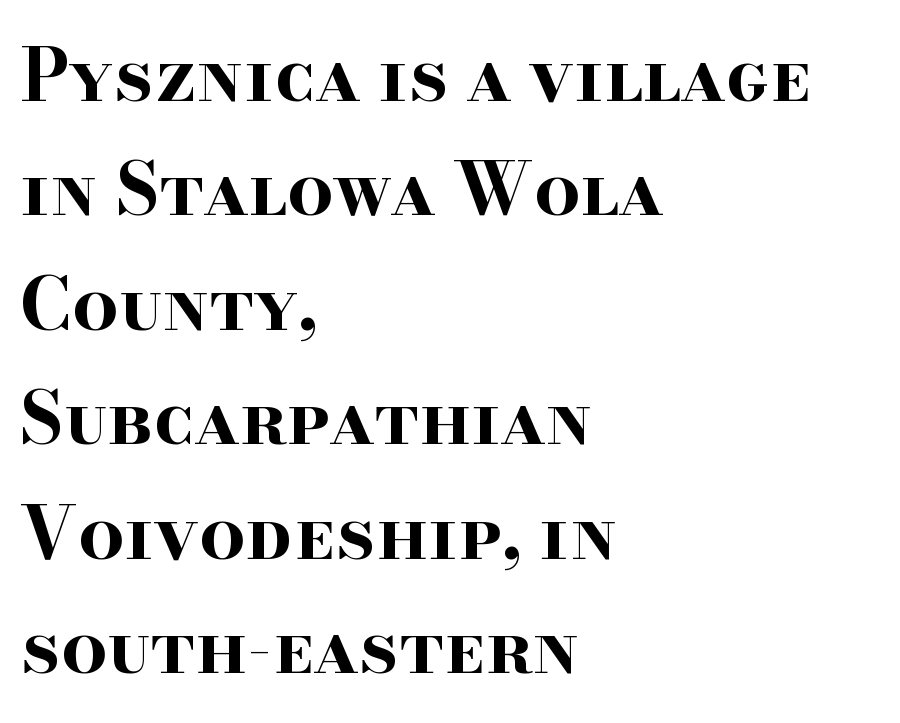
The image shows 72 px bold, wide serif type, upright; set left-aligned, normal line spacing (1.59x), normal letter spacing, not underlined; high stroke contrast and a small x-height.
